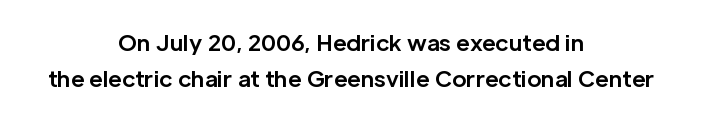
Is there much room between lines? A standard amount, neither cramped nor airy. Letter spacing: default. Type without underlining. Strong, thick strokes mark this as bold type. The font's upright variant was chosen for this text.
